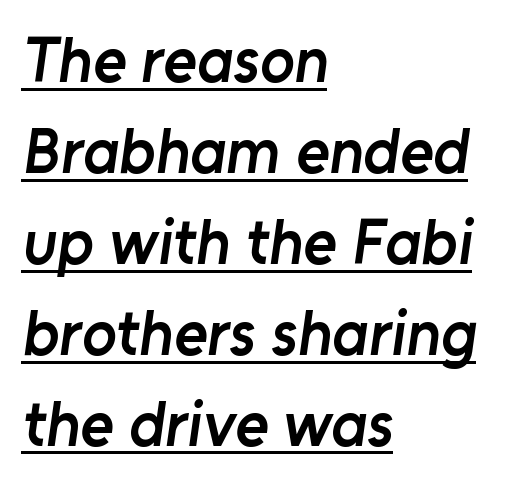
Think of a printed novel: that variable character pitch is what you see here. Is the letter spacing exaggerated? No — it looks like the ordinary default. Summary of weight: moderately heavy, a semibold. Stroke terminals: plain, sans-serif.
